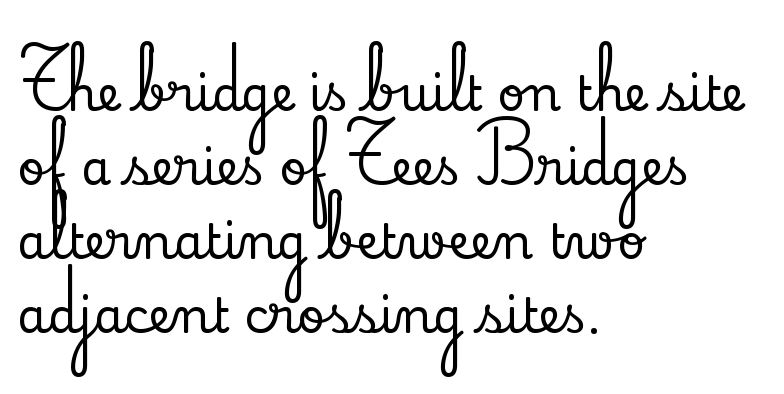
Q: Is the text italic (slanted)? A: No, it is upright.
Q: Is the typeface a serif or a sans-serif typeface? A: Serif.
Q: Is the text underlined? A: No.
Q: How is the paragraph aligned? A: Left-aligned.
Q: Is the spacing between letters normal or unusually wide? A: Normal.
Q: Is the spacing between lines tight, normal or loose? A: Normal.
Q: Width (condensed, normal, or wide)? A: Normal.
Q: Stroke contrast? A: Low.
Q: x-height? A: Small.
Q: Monospaced? A: No.
